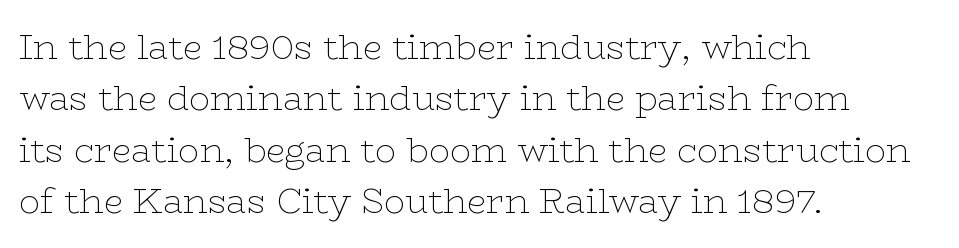
The image shows 35 px thin, wide serif type, upright; set left-aligned, normal line spacing (1.47x), normal letter spacing, not underlined; low stroke contrast and a medium x-height.
